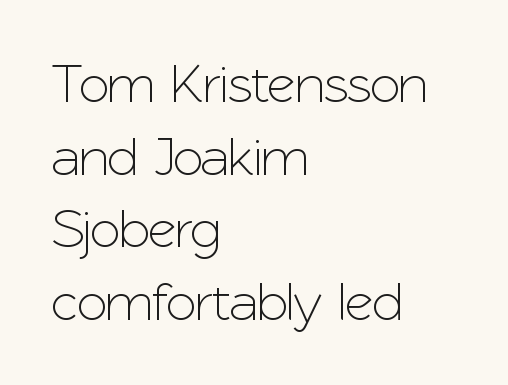
This sample uses an upright cut, with every glyph sitting square on the baseline. In terms of letterform style, serifs are entirely absent. Any mark beneath the type? The region is blank. Interline gaps are of average width in this sample.
